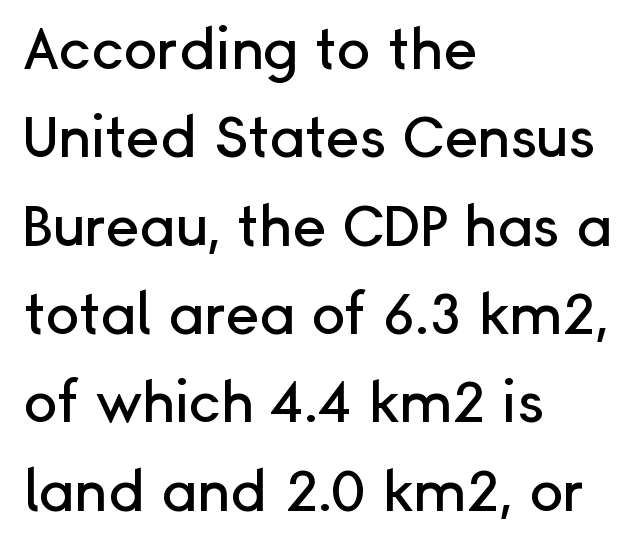
{"serif": "no", "italic": "no", "width": "normal", "stroke_contrast": "low", "x_height": "medium", "monospaced": "no", "underline": "no", "align": "left", "line_spacing": "normal", "line_spacing_ratio": 1.55, "letter_spacing": "normal", "letter_spacing_em": 0.0, "glyph_px": 57}
